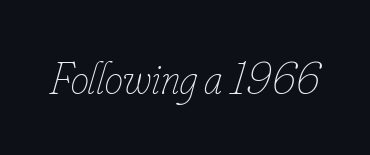
The image shows 46 px thin, condensed type, italic (leaning right); set normal letter spacing, not underlined; low stroke contrast and a small x-height.
